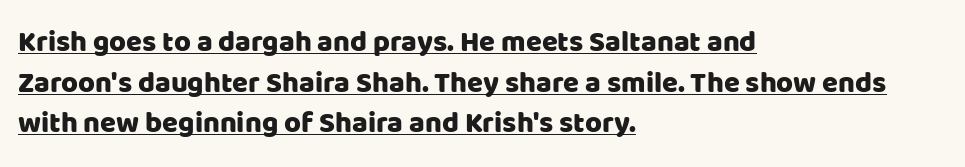
Think of a printed novel: that variable character pitch is what you see here. The glyphs are accompanied by a horizontal stroke just below them. Leading matches the norm, producing a regular column. In terms of letterspacing, this is plain default setting. Examine the stroke ends and you'll find no serifs. Line starts are locked; line ends wander.
